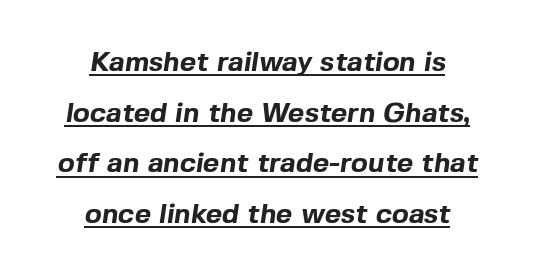
{"serif": "no", "bold": "yes", "weight": "bold", "width": "normal", "x_height": "medium", "monospaced": "no", "underline": "yes", "align": "center", "line_spacing_ratio": 1.81, "letter_spacing": "normal", "letter_spacing_em": 0.0, "glyph_px": 28}
